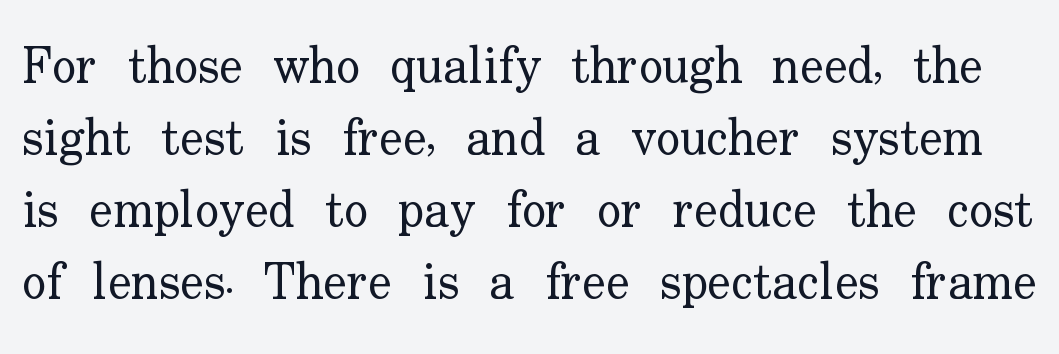
The image shows 50 px regular-weight serif type, upright; set normal line spacing (1.44x), normal letter spacing, not underlined; low stroke contrast and a small x-height.
